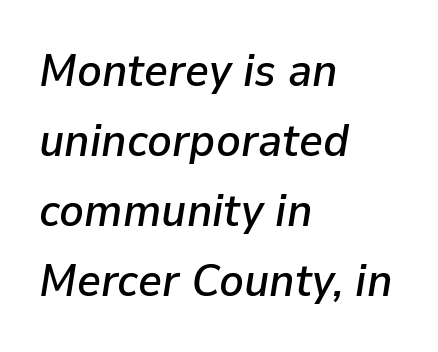
Italic: yes, the glyphs are oblique. Each letter keeps its own natural width here, so spacing adapts to shape. This sample is left-justified, so line endings fall wherever the words run out. The baseline area is clear.
